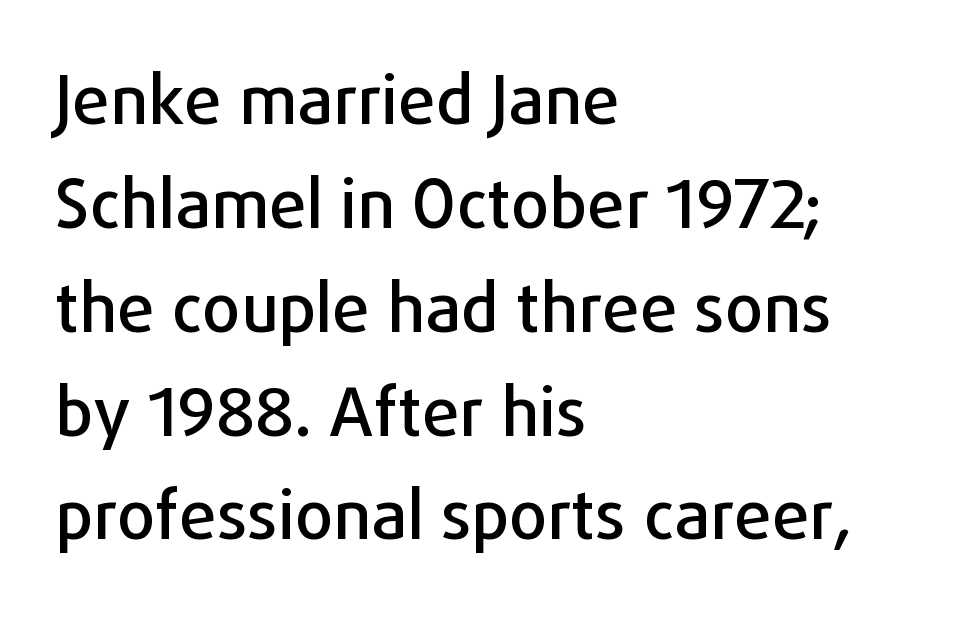
These lines are rendered in a variable-pitch font. Notice how descenders clear the ascenders below comfortably — that's standard leading. Check the space under the baseline: it is left empty. This is the regular roman posture of the typeface. Nobody touched the tracking dial on this one.
